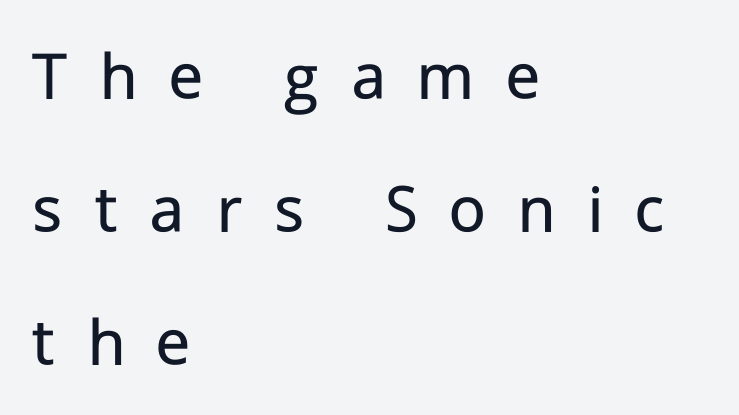
Q: Is the text bold? A: No.
Q: Is the text italic (slanted)? A: No, it is upright.
Q: Is the typeface a serif or a sans-serif typeface? A: Sans-serif.
Q: Is the text underlined? A: No.
Q: How is the paragraph aligned? A: Left-aligned.
Q: Is the spacing between letters normal or unusually wide? A: Unusually wide.
Q: Width (condensed, normal, or wide)? A: Normal.
Q: Stroke contrast? A: Low.
Q: x-height? A: Medium.
Q: Monospaced? A: No.
